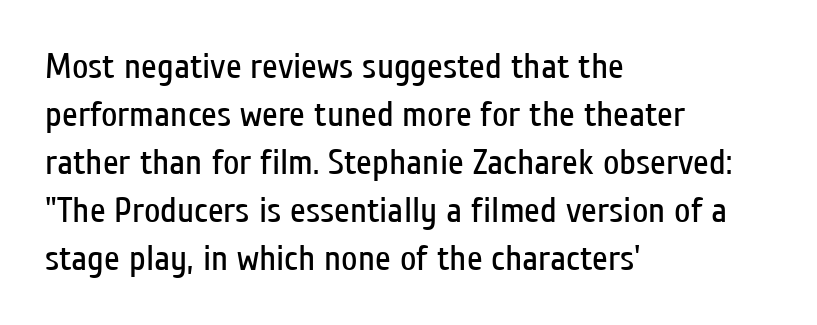
The image shows 36 px regular-weight, condensed sans-serif type, upright; set left-aligned, normal line spacing (1.33x), normal letter spacing, not underlined; low stroke contrast and a medium x-height.
